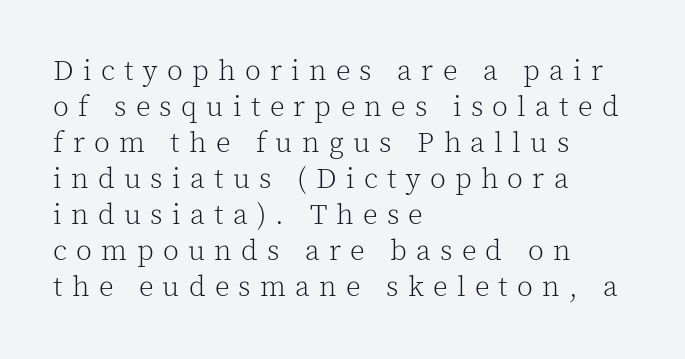
{"serif": "yes", "italic": "no", "bold": "no", "weight": "light", "width": "normal", "x_height": "medium", "monospaced": "no", "underline": "no", "align": "left", "line_spacing_ratio": 1.24, "letter_spacing": "wide", "letter_spacing_em": 0.32, "glyph_px": 29}
